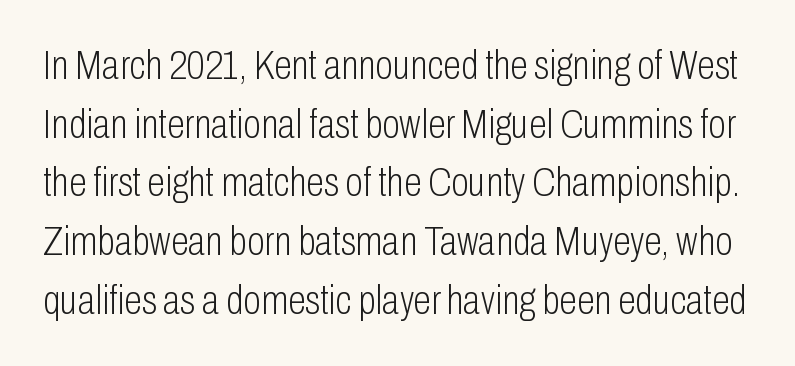
A typesetter would call this zero additional tracking. Serif or sans? Sans — the stroke terminals are bare. Each letter keeps its own natural width here, so spacing adapts to shape. A roman cut, with each character standing at attention. Rows of type keep a routine distance in the vertical direction. Descender tails drop into unmarked territory.
